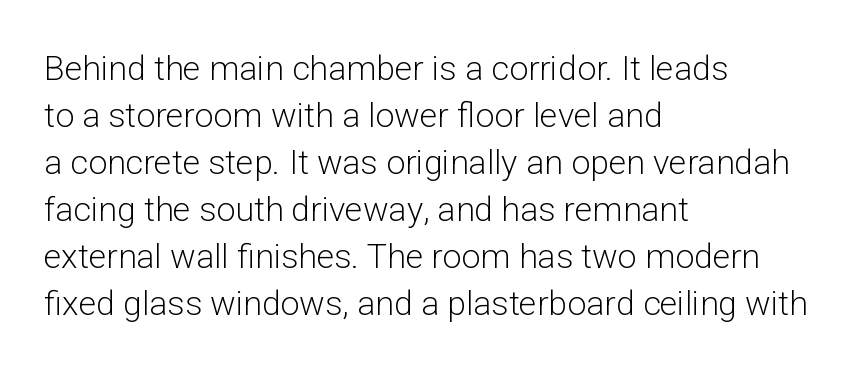
The image shows 34 px light sans-serif type, upright; set left-aligned, normal line spacing (1.38x), normal letter spacing, not underlined; low stroke contrast and a medium x-height.
